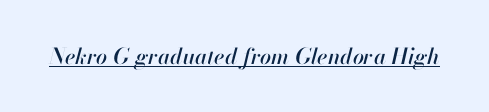
Spacing between characters is what you'd get straight out of the box. Notice how a bar underscores the lettering throughout. The specimen reads as italic at a glance.
